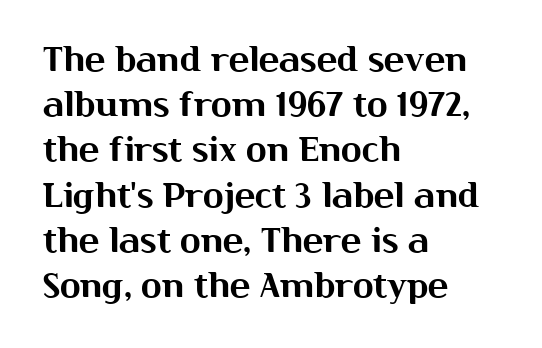
{"serif": "no", "italic": "no", "width": "normal", "stroke_contrast": "medium", "x_height": "medium", "monospaced": "no", "underline": "no", "align": "left", "line_spacing": "normal", "line_spacing_ratio": 1.33, "letter_spacing": "normal", "letter_spacing_em": 0.0, "glyph_px": 34}
